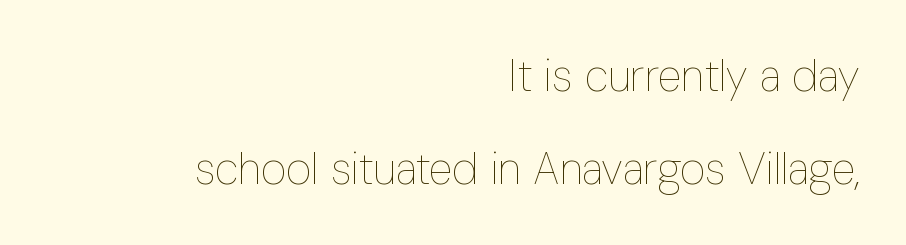
Q: Is the text bold? A: No.
Q: Is the text italic (slanted)? A: No, it is upright.
Q: Is the text underlined? A: No.
Q: How is the paragraph aligned? A: Right-aligned.
Q: Is the spacing between letters normal or unusually wide? A: Normal.
Q: Is the spacing between lines tight, normal or loose? A: Loose.
Q: Width (condensed, normal, or wide)? A: Condensed.
Q: Stroke contrast? A: Low.
Q: x-height? A: Medium.
Q: Monospaced? A: No.
